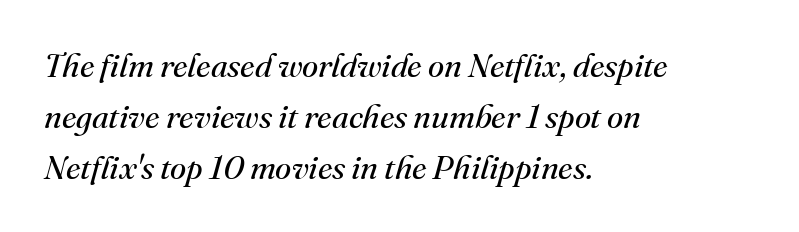
Unbolded letterforms with no extra heft. The gap between lines stays unmarked. Line beginnings align vertically; line endings do not. This sample has the flowing, uneven cadence of proportional lettering.
